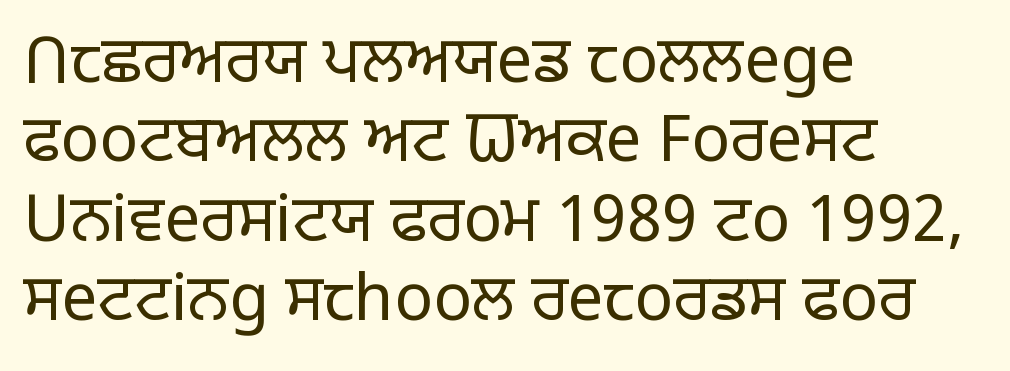
The font's upright variant was chosen for this text. The font family rendered here belongs to the sans-serif group. Is the type heavy? It reads as light-to-regular instead. The setting favours the left margin, as ordinary paragraphs usually do. The face used here is rendered with its standard letterfit. Descender tails drop into unmarked territory.
